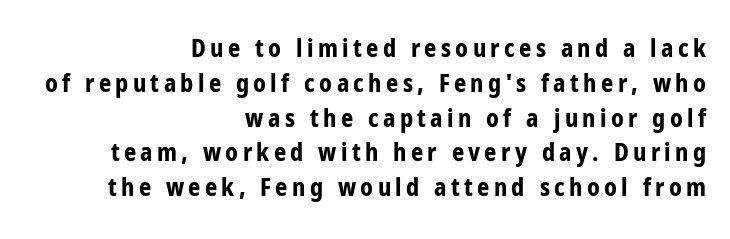
The image shows 24 px bold type, upright; set right-aligned, normal line spacing (1.45x), not underlined.
